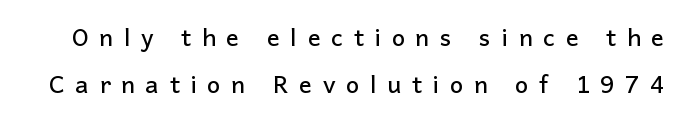
{"italic": "no", "underline": "no", "line_spacing": "loose", "line_spacing_ratio": 1.96, "letter_spacing": "wide", "letter_spacing_em": 0.44, "glyph_px": 24}
